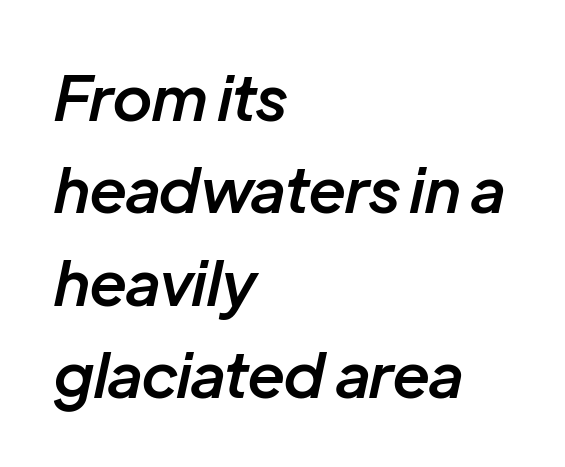
{"italic": "yes", "lean": "right", "slant_degrees": 12, "bold": "semi", "weight": "semibold", "width": "normal", "stroke_contrast": "low", "x_height": "medium", "monospaced": "no", "underline": "no", "align": "left", "line_spacing": "normal", "line_spacing_ratio": 1.49, "letter_spacing": "normal", "letter_spacing_em": 0.0, "glyph_px": 62}
